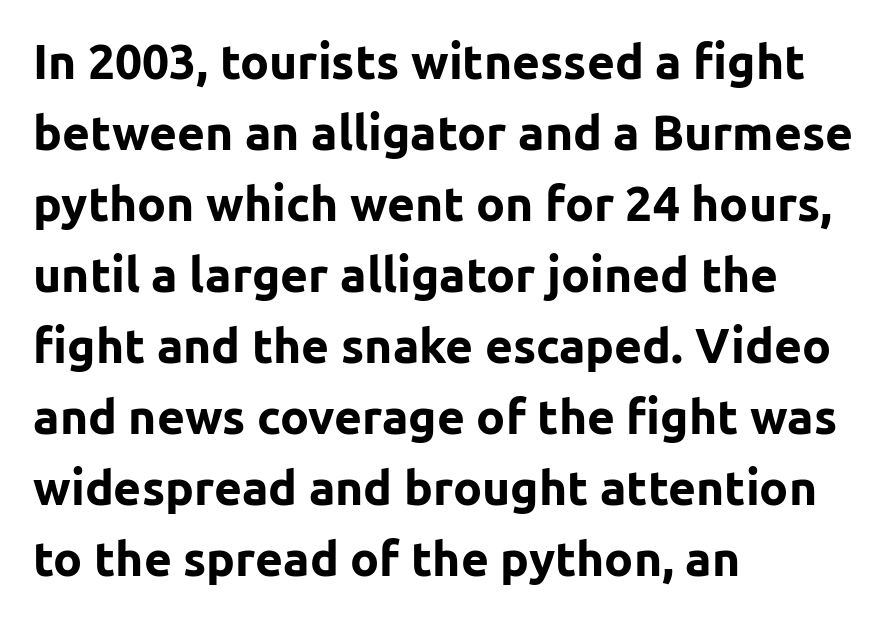
Serif or sans? Sans — the stroke terminals are bare. Plain, unruled lines of type. Stroke thickness is high; the sample reads as a true bold. In terms of posture, this sample is upright. The rendering uses a moderate line-height, typical for paragraphs.
